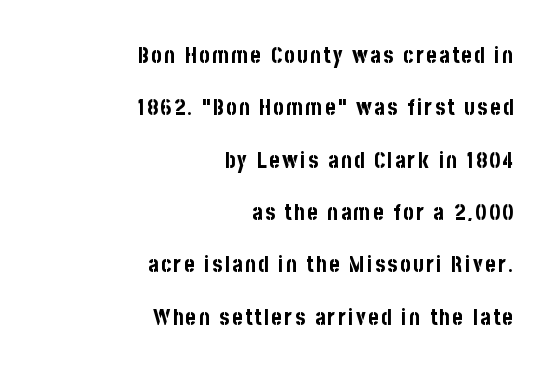
Q: Is the text bold? A: Yes.
Q: Is the text italic (slanted)? A: No, it is upright.
Q: Is the text underlined? A: No.
Q: How is the paragraph aligned? A: Right-aligned.
Q: Is the spacing between lines tight, normal or loose? A: Loose.
